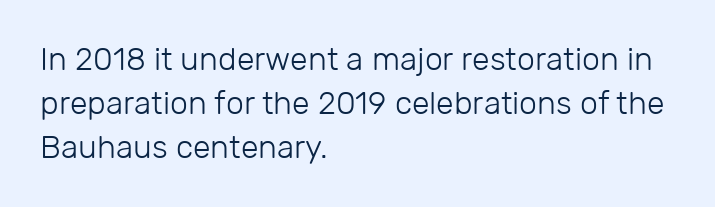
Q: Is the text bold? A: No.
Q: Is the text italic (slanted)? A: No, it is upright.
Q: Is the typeface a serif or a sans-serif typeface? A: Sans-serif.
Q: Is the text underlined? A: No.
Q: How is the paragraph aligned? A: Left-aligned.
Q: Is the spacing between letters normal or unusually wide? A: Normal.
Q: Is the spacing between lines tight, normal or loose? A: Normal.
Q: Width (condensed, normal, or wide)? A: Normal.
Q: Stroke contrast? A: Low.
Q: x-height? A: Medium.
Q: Monospaced? A: No.
